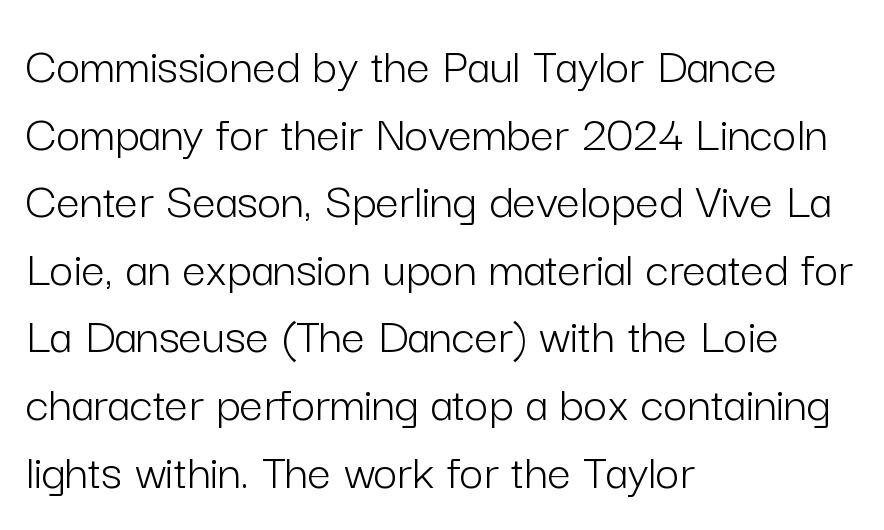
Quick note: not italic, upright. Line starts are locked; line ends wander. The typesetting does not lean heavy: it is not bold. Students, observe: this is what conventionally led text looks like. Nobody touched the tracking dial on this one. These lines are rendered in a variable-pitch font.
